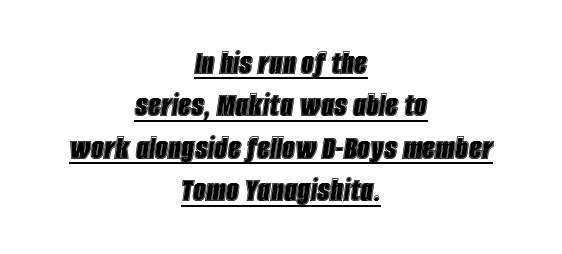
{"italic": "yes", "lean": "right", "slant_degrees": 8, "width": "condensed", "x_height": "large", "monospaced": "no", "underline": "yes", "align": "center", "line_spacing_ratio": 1.18, "letter_spacing": "normal", "letter_spacing_em": 0.0, "glyph_px": 36}
